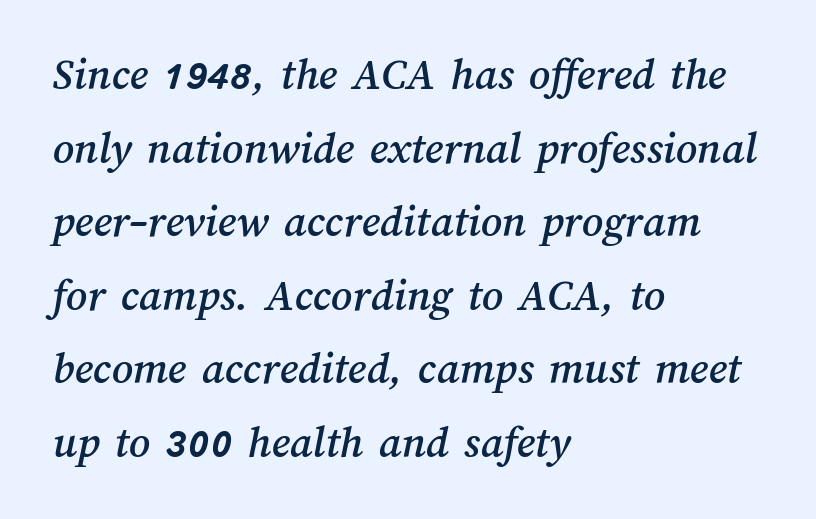
The image shows 46 px text type; set left-aligned, normal line spacing (1.6x), normal letter spacing, not underlined; medium stroke contrast and a medium x-height.
